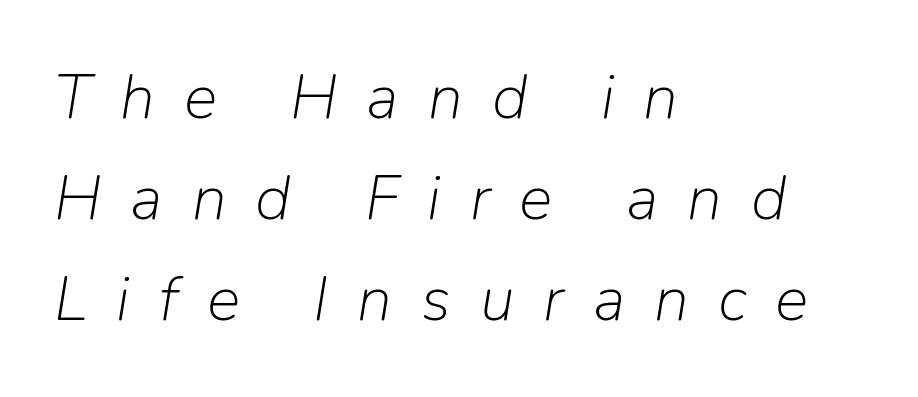
The image shows 63 px light type, italic (leaning right); set left-aligned, normal line spacing (1.6x), unusually wide letter spacing (+0.46 em), not underlined; low stroke contrast and a medium x-height.
